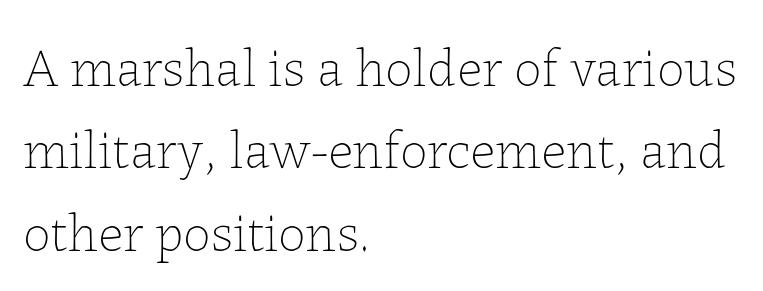
The image shows 55 px thin type, upright; set left-aligned, normal line spacing (1.5x), normal letter spacing, not underlined; low stroke contrast and a medium x-height.
